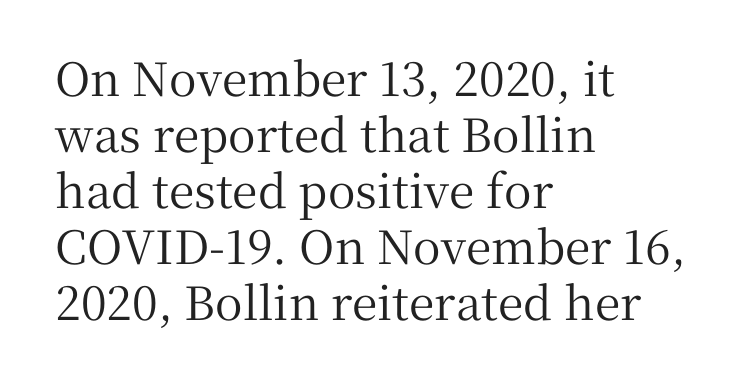
Spacing verdict: proportional, widths tailored to each character. Has an underline been added? It has not. The tracking reads as untouched default to a designer's eye. Notice how the passage keeps a crisp vertical edge on the left only.
